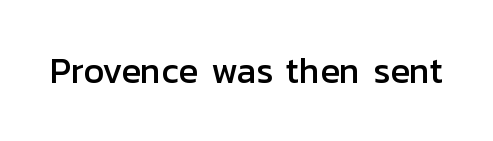
The image shows 36 px sans-serif type, upright; set normal letter spacing, not underlined; low stroke contrast and a medium x-height.
